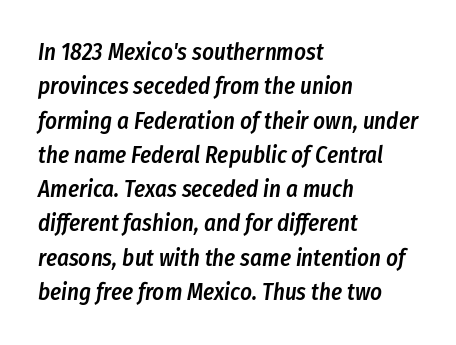
Q: Is the text bold? A: Semi-bold.
Q: Is the text italic (slanted)? A: Yes, it leans right by about 8 degrees.
Q: Is the text underlined? A: No.
Q: How is the paragraph aligned? A: Left-aligned.
Q: Is the spacing between letters normal or unusually wide? A: Normal.
Q: Is the spacing between lines tight, normal or loose? A: Normal.
